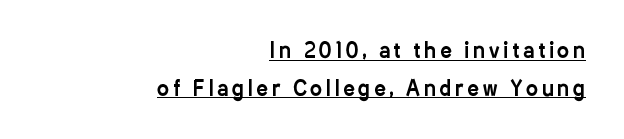
Q: Is the text italic (slanted)? A: No, it is upright.
Q: Is the text underlined? A: Yes.
Q: How is the paragraph aligned? A: Right-aligned.
Q: Is the spacing between letters normal or unusually wide? A: Unusually wide.
